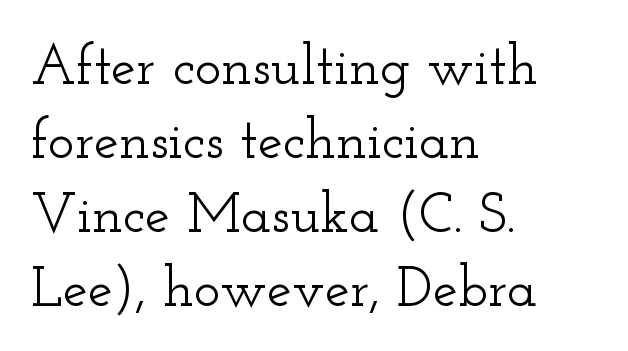
Q: Is the text italic (slanted)? A: No, it is upright.
Q: Is the typeface a serif or a sans-serif typeface? A: Serif.
Q: Is the text underlined? A: No.
Q: How is the paragraph aligned? A: Left-aligned.
Q: Is the spacing between letters normal or unusually wide? A: Normal.
Q: Is the spacing between lines tight, normal or loose? A: Normal.
Q: Width (condensed, normal, or wide)? A: Wide.
Q: Stroke contrast? A: Low.
Q: x-height? A: Small.
Q: Monospaced? A: No.
